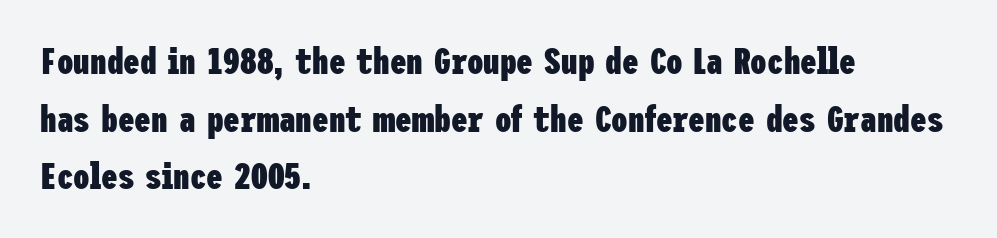
Q: Is the text bold? A: Yes.
Q: Is the text italic (slanted)? A: No, it is upright.
Q: Is the typeface a serif or a sans-serif typeface? A: Sans-serif.
Q: Is the text underlined? A: No.
Q: How is the paragraph aligned? A: Left-aligned.
Q: Is the spacing between letters normal or unusually wide? A: Normal.
Q: Is the spacing between lines tight, normal or loose? A: Normal.
Q: Width (condensed, normal, or wide)? A: Condensed.
Q: Stroke contrast? A: Low.
Q: x-height? A: Medium.
